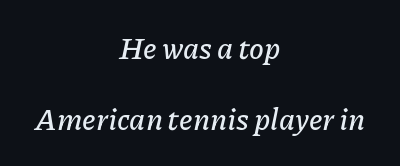
The image shows 30 px text type, italic (leaning right); set centered, loose line spacing (2.37x), normal letter spacing, not underlined; low stroke contrast and a medium x-height.
